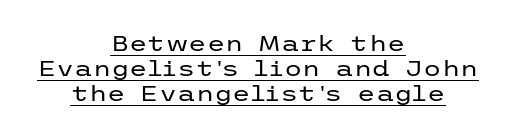
Q: Is the text bold? A: No.
Q: Is the text italic (slanted)? A: No, it is upright.
Q: Is the text underlined? A: Yes.
Q: How is the paragraph aligned? A: Centered.
Q: Is the spacing between letters normal or unusually wide? A: Normal.
